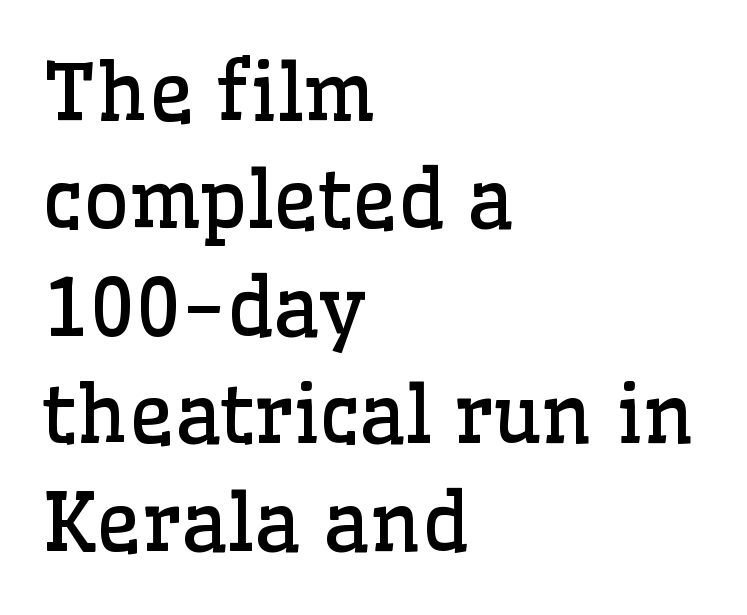
Q: Is the text bold? A: No.
Q: Is the text italic (slanted)? A: No, it is upright.
Q: Is the typeface a serif or a sans-serif typeface? A: Serif.
Q: Is the text underlined? A: No.
Q: How is the paragraph aligned? A: Left-aligned.
Q: Is the spacing between letters normal or unusually wide? A: Normal.
Q: Is the spacing between lines tight, normal or loose? A: Normal.
Q: Width (condensed, normal, or wide)? A: Normal.
Q: Stroke contrast? A: Low.
Q: x-height? A: Medium.
Q: Monospaced? A: No.
